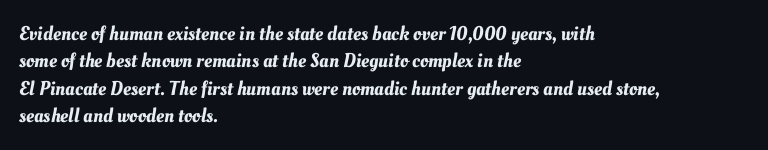
The image shows 20 px text type; set left-aligned, normal line spacing (1.37x), normal letter spacing, not underlined.
